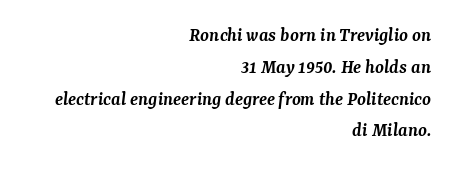
Q: Is the text bold? A: Semi-bold.
Q: Is the text italic (slanted)? A: Yes, it leans right by about 7 degrees.
Q: Is the text underlined? A: No.
Q: How is the paragraph aligned? A: Right-aligned.
Q: Is the spacing between letters normal or unusually wide? A: Normal.
Q: Is the spacing between lines tight, normal or loose? A: Normal.
